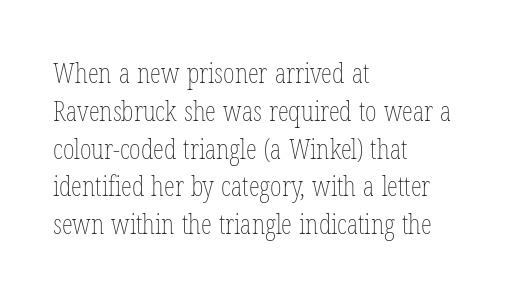
Do the characters align in a grid? No, the font is proportional. Every stem runs plumb, perpendicular to the baseline. Rows of type keep a routine distance in the vertical direction. The foot of each line stays bare and open. This rendering leaves character spacing at its baseline value.
